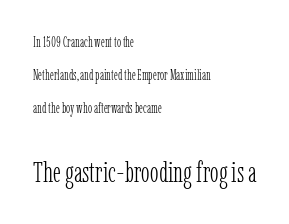
The image shows 29 px light, condensed serif type, upright; set left-aligned, loose line spacing (2.34x), normal letter spacing, not underlined; the second (bottom) block is 2.07x larger; low stroke contrast and a medium x-height.
